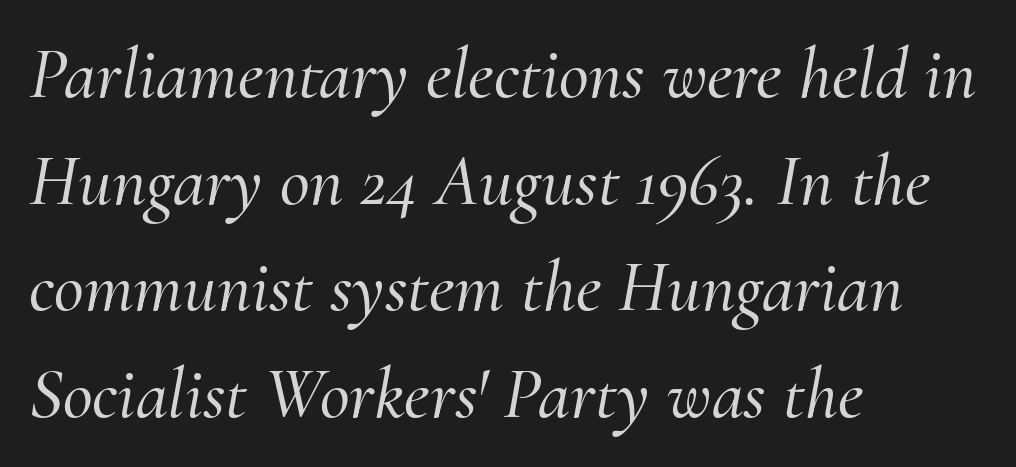
Q: Is the text italic (slanted)? A: Yes, it leans right by about 10 degrees.
Q: Is the typeface a serif or a sans-serif typeface? A: Serif.
Q: Is the text underlined? A: No.
Q: How is the paragraph aligned? A: Left-aligned.
Q: Is the spacing between letters normal or unusually wide? A: Normal.
Q: Is the spacing between lines tight, normal or loose? A: Normal.
Q: Width (condensed, normal, or wide)? A: Normal.
Q: Stroke contrast? A: Medium.
Q: x-height? A: Small.
Q: Monospaced? A: No.
